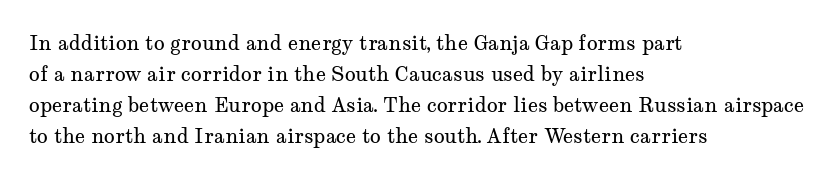
Q: Is the text bold? A: No.
Q: Is the text italic (slanted)? A: No, it is upright.
Q: Is the text underlined? A: No.
Q: How is the paragraph aligned? A: Left-aligned.
Q: Is the spacing between letters normal or unusually wide? A: Normal.
Q: Is the spacing between lines tight, normal or loose? A: Normal.
